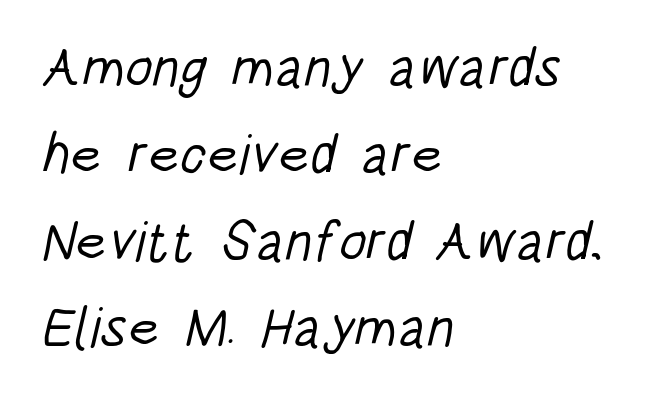
No extra tracking has been applied to these lines. The rendering shows plain stroke endings on the letterforms — a sans-serif design. Leftover space on each line is placed entirely after the last word. Regular leading. Decoration check: the copy has no underline. The strokes carry an ordinary text weight at most.
